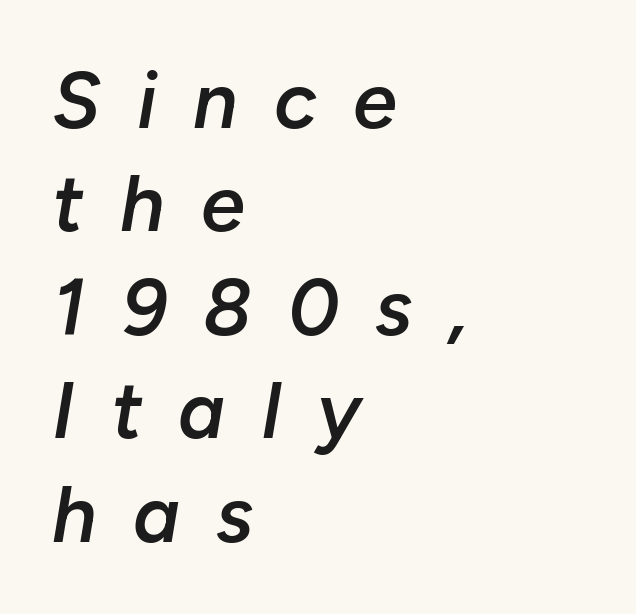
The image shows 79 px semibold type, italic (leaning right); set left-aligned, normal line spacing (1.31x), unusually wide letter spacing (+0.46 em), not underlined; low stroke contrast and a medium x-height.
